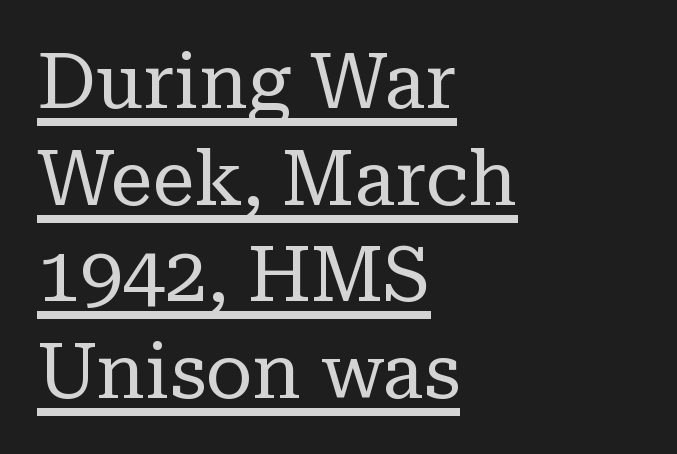
The font sits on the lighter half of the weight spectrum, regular included. Characters remain perfectly vertical along every line. A classic flush-left, rag-right setting is used for this passage. The designer left line spacing at the default. This sample carries an underscore along the baseline area.
